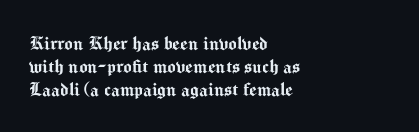
Q: Is the text italic (slanted)? A: No, it is upright.
Q: Is the text underlined? A: No.
Q: How is the paragraph aligned? A: Left-aligned.
Q: Is the spacing between letters normal or unusually wide? A: Normal.
Q: Is the spacing between lines tight, normal or loose? A: Tight.
